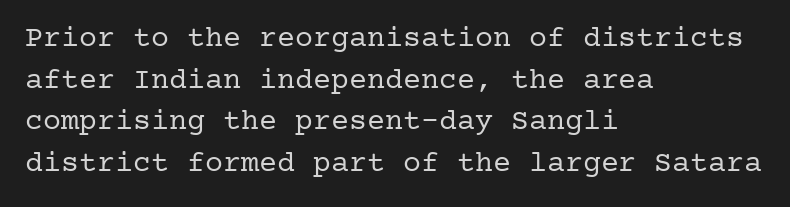
Casual observation: everything's shoved over to the left. Here the glyphs are tracked normally, forming tight word shapes. To sum up the face: it has serifs. Quick note: interline space is typical.
